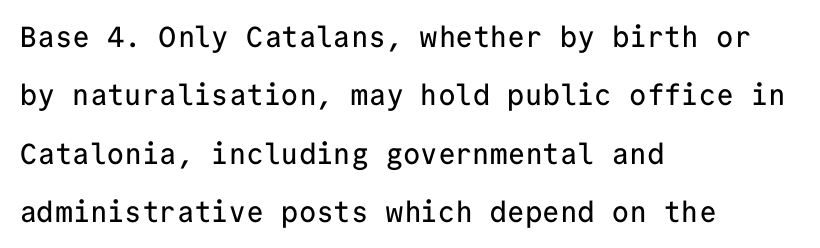
The area under the type is left untouched. Upright lettering throughout. The tracking reads as untouched default to a designer's eye. This sample has the even, mechanical cadence of fixed-width lettering. Quick note: interline space is abundant.
